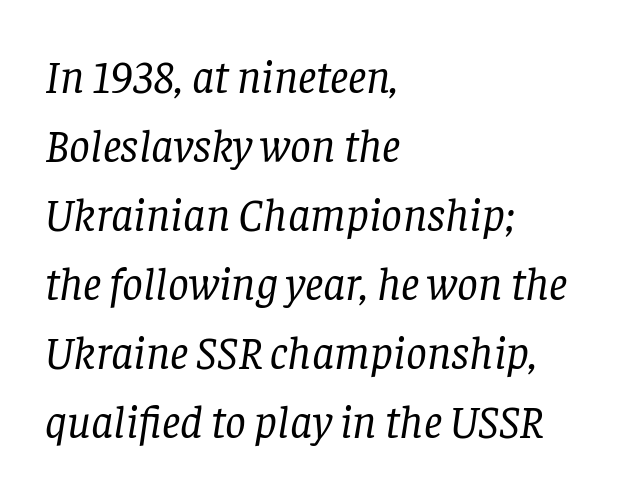
Q: Is the text bold? A: No.
Q: Is the text italic (slanted)? A: Yes, it leans right by about 8 degrees.
Q: Is the typeface a serif or a sans-serif typeface? A: Serif.
Q: Is the text underlined? A: No.
Q: How is the paragraph aligned? A: Left-aligned.
Q: Is the spacing between letters normal or unusually wide? A: Normal.
Q: Is the spacing between lines tight, normal or loose? A: Normal.
Q: Width (condensed, normal, or wide)? A: Normal.
Q: Stroke contrast? A: Low.
Q: x-height? A: Large.
Q: Monospaced? A: No.
